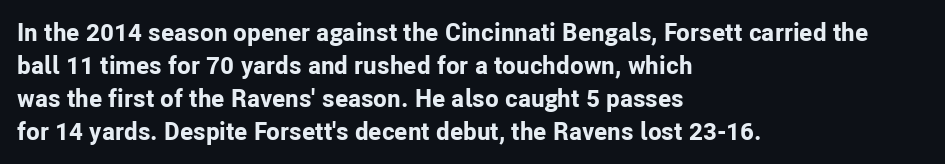
A full-strength bold gives these letters their thick strokes. The gaps between neighbouring characters are ordinary and unremarkable. The lines sit at an ordinary, default distance from one another. Descender tails drop into unmarked territory.
